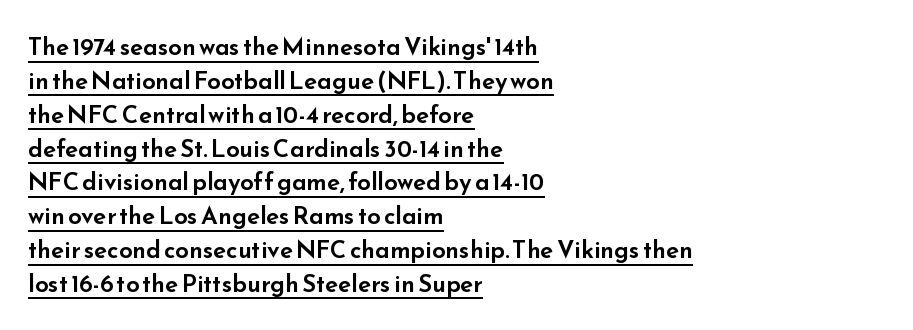
Q: Is the text italic (slanted)? A: No, it is upright.
Q: Is the text underlined? A: Yes.
Q: How is the paragraph aligned? A: Left-aligned.
Q: Is the spacing between letters normal or unusually wide? A: Normal.
Q: Is the spacing between lines tight, normal or loose? A: Normal.
